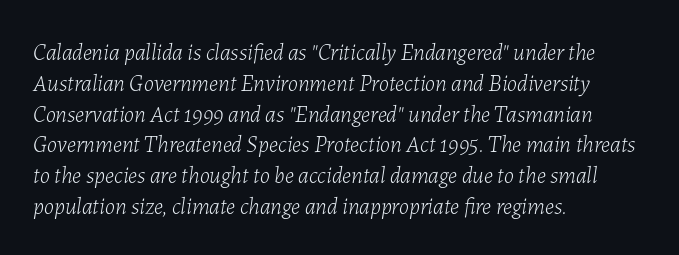
All the whitespace from short lines collects on the right. Clear beneath every line of the passage. Rows of type keep a routine distance in the vertical direction. The characters are drawn with everyday or finer stroke widths. The rendering applies a slant to the glyphs.
